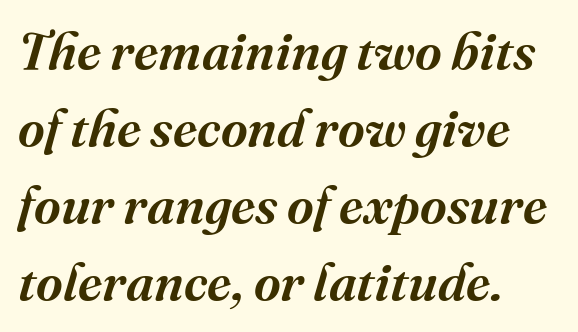
In terms of leading, this rendering sits right in the middle. Students, this is semibold: more ink than regular, less than bold. Underline: absent. Classification — serif.
